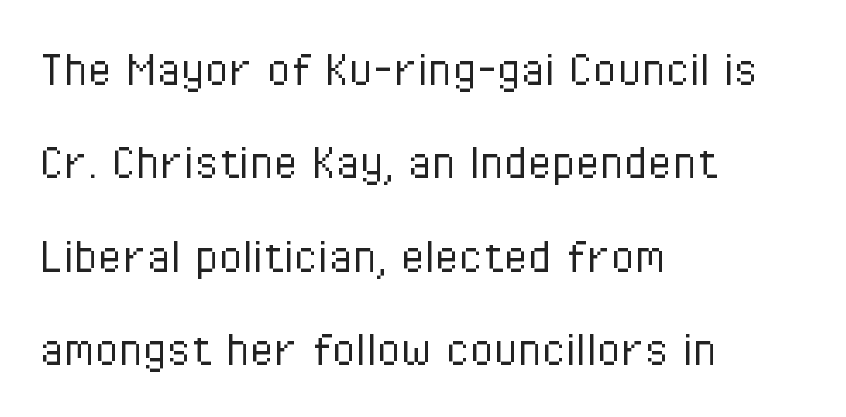
The font family rendered here belongs to the sans-serif group. The baseline area is clear. The strokes are not fattened; the text isn't bold. The letters stand straight up with perfectly vertical stems.
